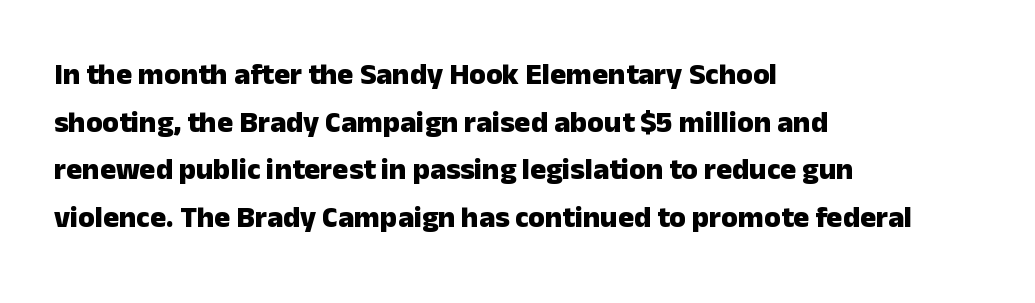
The image shows 30 px heavy sans-serif type, upright; set left-aligned, normal line spacing (1.59x), normal letter spacing, not underlined; low stroke contrast and a medium x-height.
